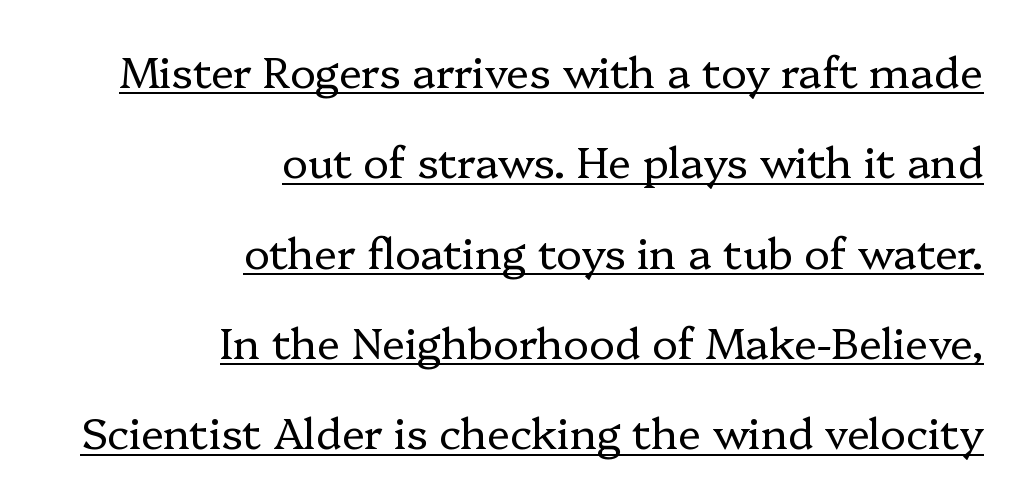
Q: Is the text bold? A: No.
Q: Is the text italic (slanted)? A: No, it is upright.
Q: Is the typeface a serif or a sans-serif typeface? A: Serif.
Q: Is the text underlined? A: Yes.
Q: How is the paragraph aligned? A: Right-aligned.
Q: Is the spacing between letters normal or unusually wide? A: Normal.
Q: Is the spacing between lines tight, normal or loose? A: Loose.
Q: Width (condensed, normal, or wide)? A: Normal.
Q: Stroke contrast? A: Low.
Q: x-height? A: Medium.
Q: Monospaced? A: No.
